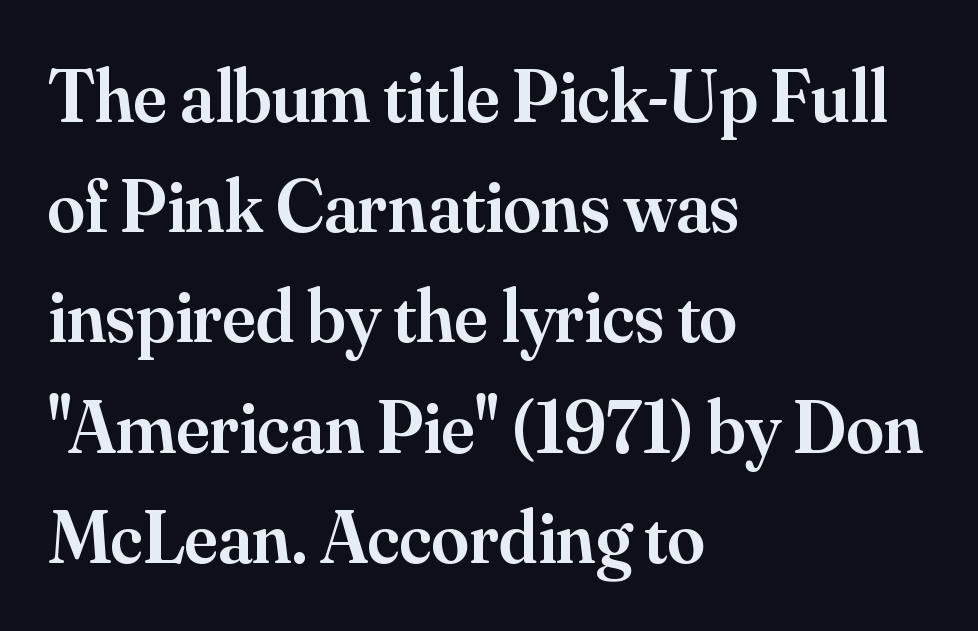
The image shows 75 px semibold serif type, upright; set left-aligned, normal line spacing (1.47x), normal letter spacing, not underlined; medium stroke contrast and a small x-height.
